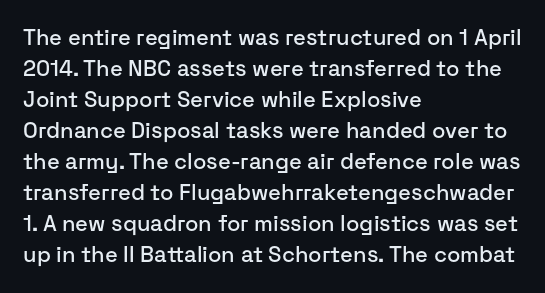
The image shows 22 px text type, upright; set left-aligned, normal line spacing (1.41x), normal letter spacing, not underlined.
